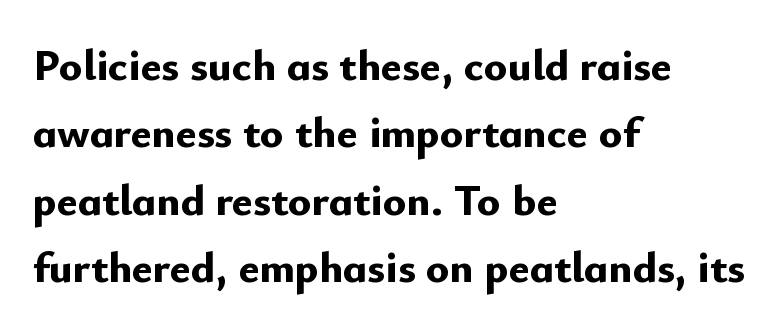
Every letter is thick-stroked: bold, no question. Underlining? Definitely not there. The characters display no serif detailing; their extremities are plain. Letter spacing: default. The compositor pushed each line to the left boundary.
